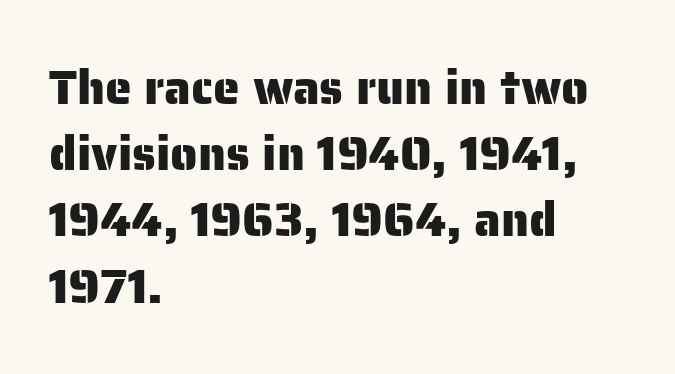
The image shows 48 px sans-serif type, upright; set left-aligned, normal line spacing (1.38x), normal letter spacing, not underlined; low stroke contrast and a medium x-height.
